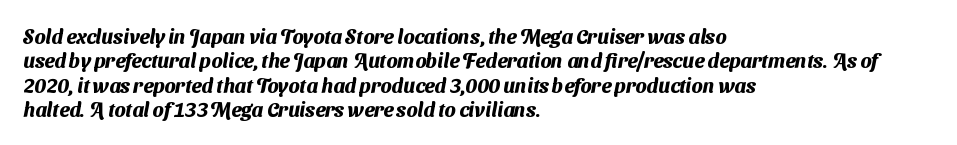
Q: Is the text bold? A: Yes.
Q: Is the text underlined? A: No.
Q: How is the paragraph aligned? A: Left-aligned.
Q: Is the spacing between letters normal or unusually wide? A: Normal.
